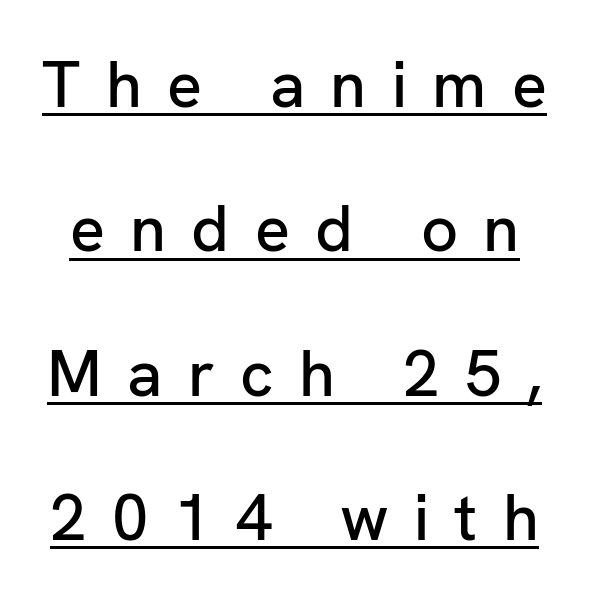
The image shows 65 px sans-serif type, upright; set loose line spacing (2.22x), unusually wide letter spacing (+0.39 em), underlined; low stroke contrast and a medium x-height.
